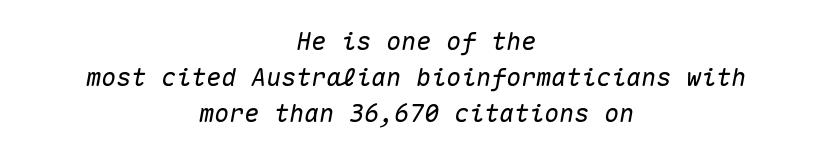
When letters slant like this, we call the style italic. The words here are not underlined. The whitespace from short lines is split evenly between both sides. The rendering keeps characters at their native spacing. Regular leading.
